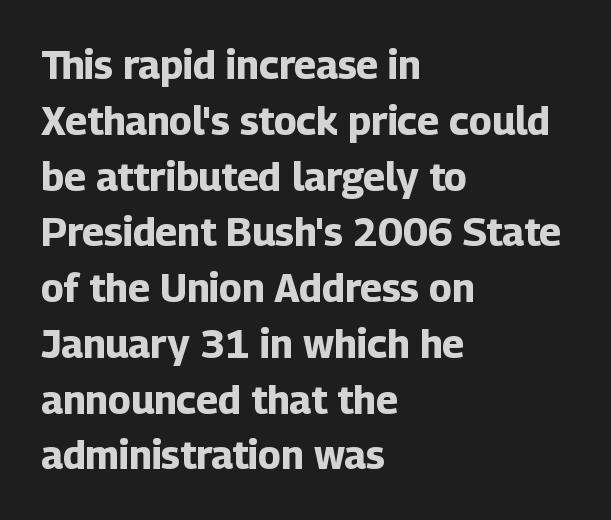
Upright lettering throughout. Reading down the block, your eye returns to a fixed left position each line. Compared with typical paragraphs, the rows here are spaced about the same. You could call the tracking neutral — neither tight nor loose. Has an underline been added? It has not.
